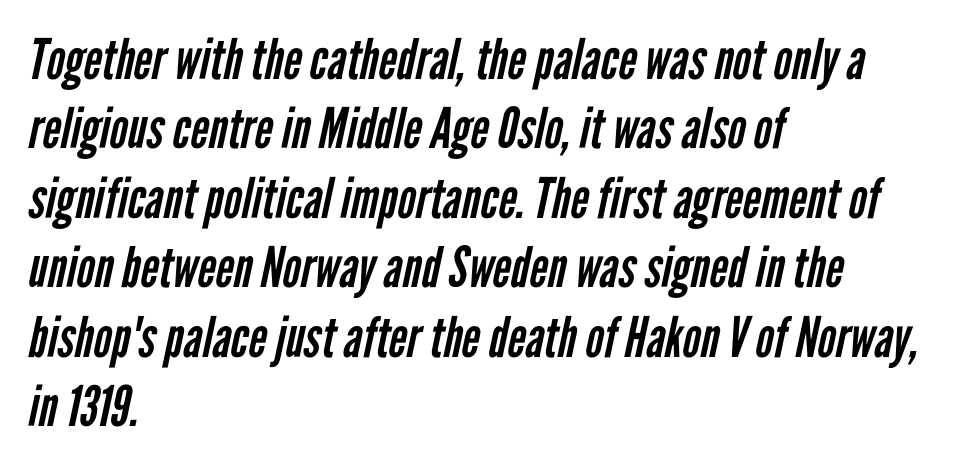
No word sits above an underline. Heft: none added — not bold. Visually the block forms a straight wall on the left and a jagged coastline on the right. Each letter's strokes conclude bluntly, with no projecting serifs.
